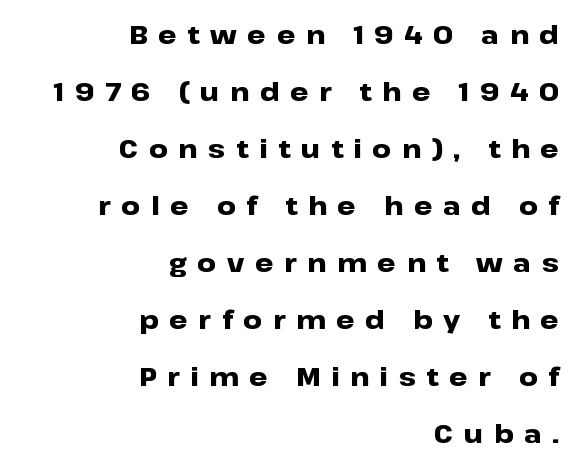
The image shows 26 px bold type, upright; set right-aligned, loose line spacing (2.19x), unusually wide letter spacing (+0.41 em), not underlined.
